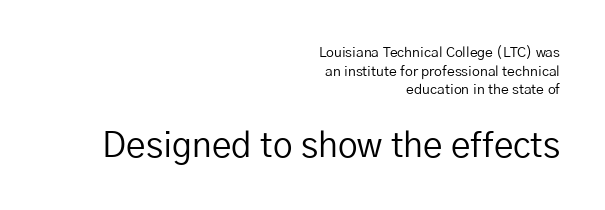
Q: Is the text bold? A: No.
Q: Is the text italic (slanted)? A: No, it is upright.
Q: Is the typeface a serif or a sans-serif typeface? A: Sans-serif.
Q: Is the text underlined? A: No.
Q: How is the paragraph aligned? A: Right-aligned.
Q: Is the spacing between letters normal or unusually wide? A: Normal.
Q: Is the spacing between lines tight, normal or loose? A: Normal.
Q: Which block of text is set in a larger size, the first (top) or the second (bottom)? A: The second (bottom) one.
Q: Width (condensed, normal, or wide)? A: Normal.
Q: Stroke contrast? A: Low.
Q: x-height? A: Medium.
Q: Monospaced? A: No.
